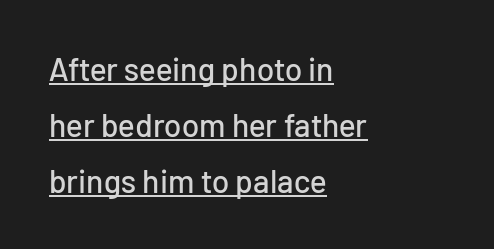
Q: Is the text italic (slanted)? A: No, it is upright.
Q: Is the typeface a serif or a sans-serif typeface? A: Sans-serif.
Q: Is the text underlined? A: Yes.
Q: How is the paragraph aligned? A: Left-aligned.
Q: Is the spacing between letters normal or unusually wide? A: Normal.
Q: Width (condensed, normal, or wide)? A: Normal.
Q: Stroke contrast? A: Low.
Q: x-height? A: Medium.
Q: Monospaced? A: No.
